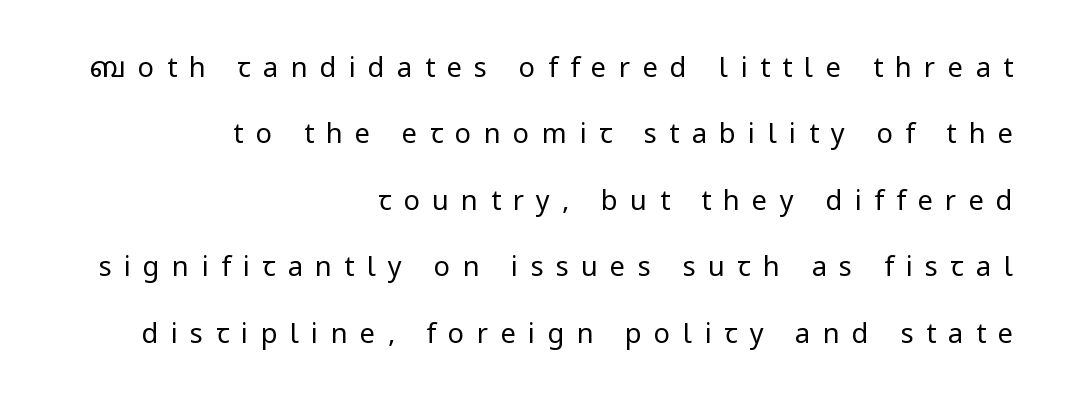
The image shows 27 px text type, upright; set right-aligned, loose line spacing (2.46x), unusually wide letter spacing (+0.46 em), not underlined.
